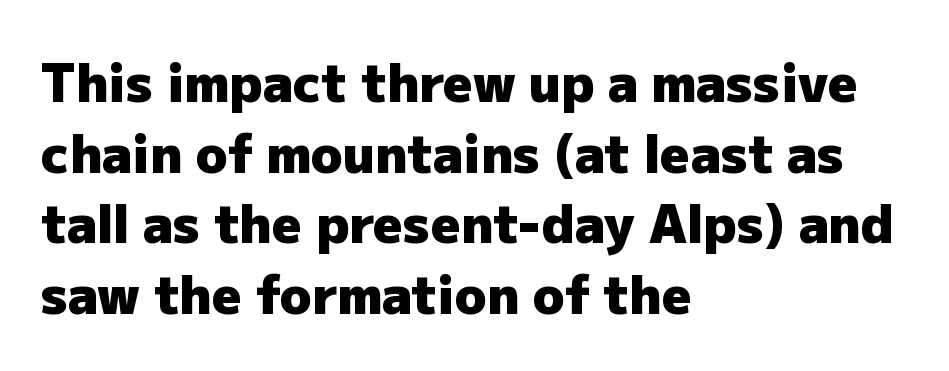
The image shows 52 px heavy sans-serif type, upright; set left-aligned, normal line spacing (1.36x), normal letter spacing, not underlined; low stroke contrast and a medium x-height.
